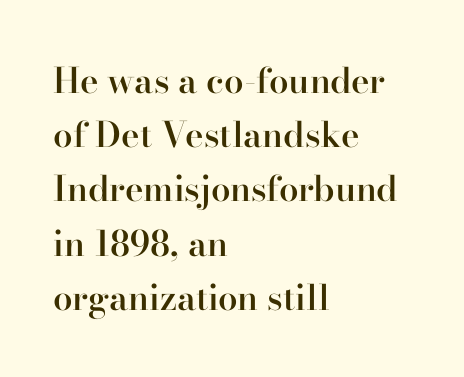
{"serif": "yes", "italic": "no", "bold": "semi", "weight": "semibold", "width": "normal", "stroke_contrast": "high", "x_height": "small", "monospaced": "no", "underline": "no", "align": "left", "line_spacing": "normal", "line_spacing_ratio": 1.55, "letter_spacing": "normal", "letter_spacing_em": 0.0, "glyph_px": 35}
